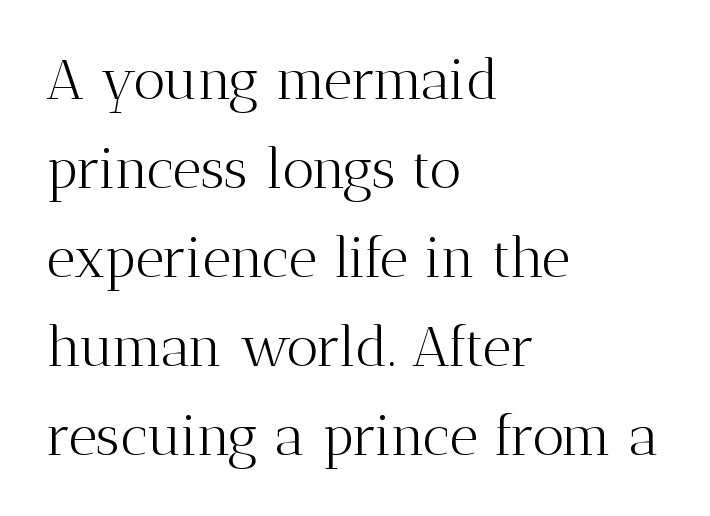
Note: serifs present on the glyphs. Characters follow at the spacing the type designer built in. Each letter keeps its own natural width here, so spacing adapts to shape. A quiet, ordinary-to-light weight characterises the typeface. The letters stand straight up with perfectly vertical stems.
